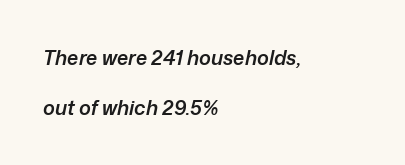
{"italic": "yes", "lean": "right", "slant_degrees": 12, "bold": "semi", "underline": "no", "align": "left", "line_spacing": "loose", "line_spacing_ratio": 2.48, "letter_spacing": "normal", "letter_spacing_em": 0.0, "glyph_px": 20}
